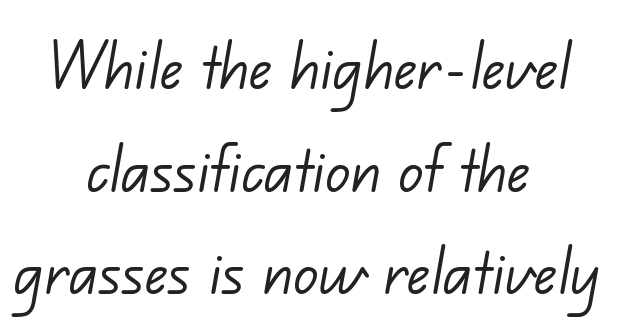
{"serif": "no", "bold": "no", "weight": "light", "width": "normal", "stroke_contrast": "low", "x_height": "small", "monospaced": "no", "underline": "no", "align": "center", "line_spacing": "normal", "line_spacing_ratio": 1.35, "letter_spacing": "normal", "letter_spacing_em": 0.0, "glyph_px": 76}
